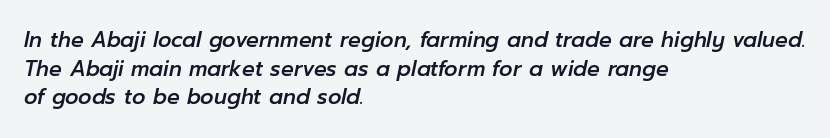
The image shows 21 px text type, italic (leaning right); set left-aligned, normal line spacing (1.36x), normal letter spacing, not underlined.
